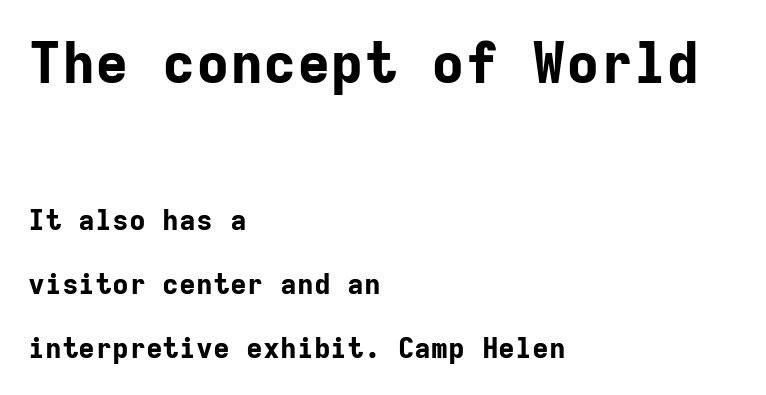
Compared with an ordinary text face, these strokes are far heavier — a full bold. Descender tails drop into unmarked territory. Each letter's strokes conclude bluntly, with no projecting serifs. The designer gave the opening block more size than the closing block.
